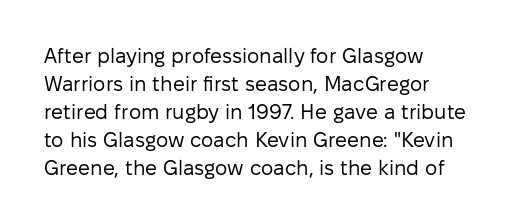
Q: Is the text bold? A: No.
Q: Is the text italic (slanted)? A: No, it is upright.
Q: Is the text underlined? A: No.
Q: How is the paragraph aligned? A: Left-aligned.
Q: Is the spacing between letters normal or unusually wide? A: Normal.
Q: Is the spacing between lines tight, normal or loose? A: Normal.
